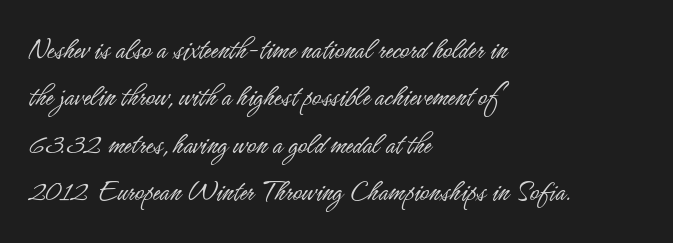
Q: Is the text bold? A: No.
Q: Is the text italic (slanted)? A: Yes.
Q: Is the typeface a serif or a sans-serif typeface? A: Sans-serif.
Q: Is the text underlined? A: No.
Q: How is the paragraph aligned? A: Left-aligned.
Q: Is the spacing between letters normal or unusually wide? A: Normal.
Q: Is the spacing between lines tight, normal or loose? A: Normal.
Q: Width (condensed, normal, or wide)? A: Condensed.
Q: Stroke contrast? A: Low.
Q: x-height? A: Small.
Q: Monospaced? A: No.
